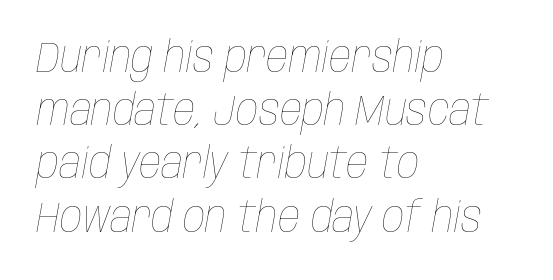
The weight would be labelled regular, book, light, or lighter still. Compared with typical body copy, the letter spacing here is the same. One-word summary of the alignment: left. Is this a fixed-width face? No — the glyphs have proportional, varying widths.
